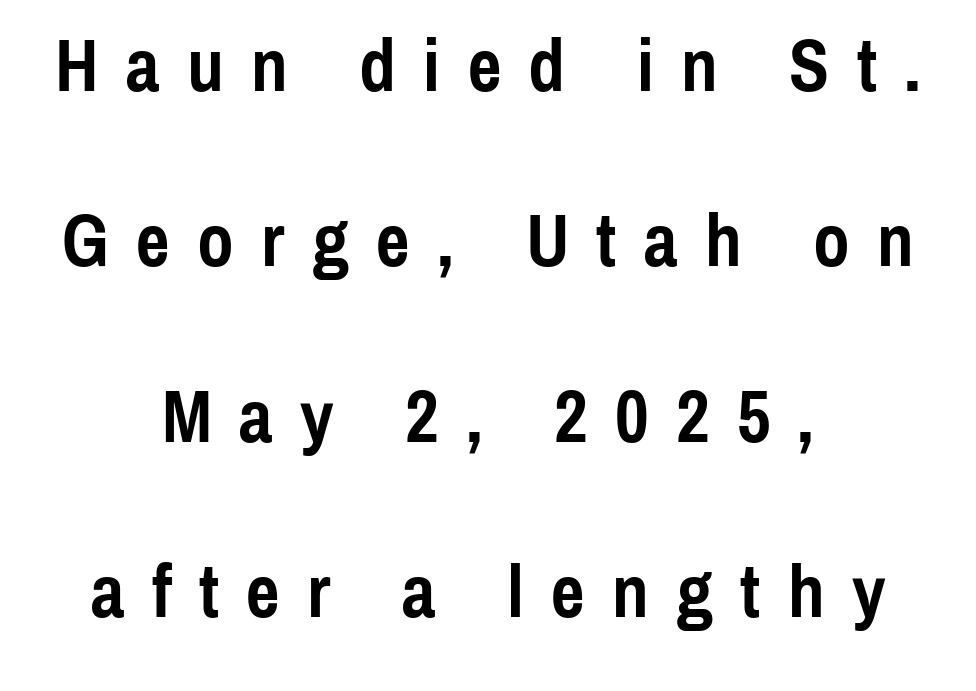
The image shows 74 px semibold, condensed sans-serif type, upright; set centered, loose line spacing (2.37x), unusually wide letter spacing (+0.37 em), not underlined; a medium x-height.
